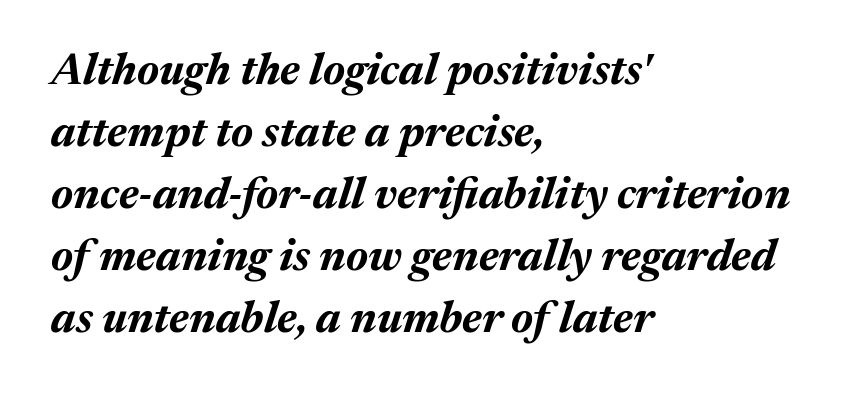
Is this a fixed-width face? No — the glyphs have proportional, varying widths. Successive baselines arrive at the customary interval. Heft: maximum for text — a bold. Visually the block forms a straight wall on the left and a jagged coastline on the right. It's the slanting kind of type.
